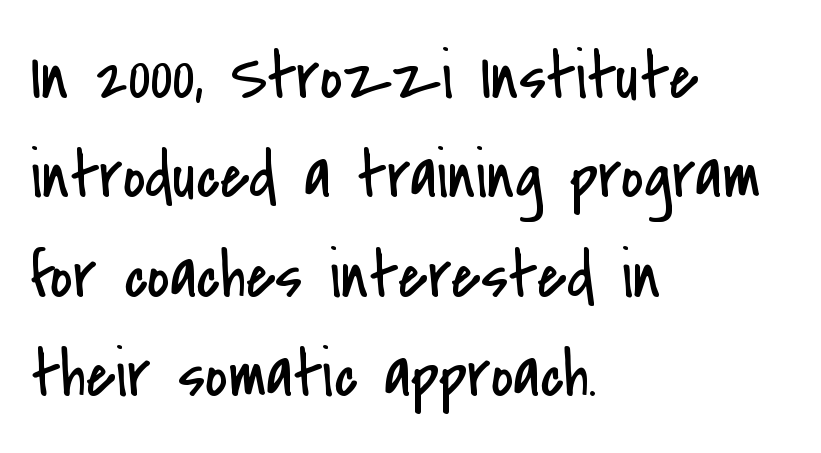
Horizontally, the lines are justified to the leading edge only. The text was rendered using a sans face with plain stroke endings. Each letter keeps its own natural width here, so spacing adapts to shape. Ascenders rise straight up at ninety degrees.
